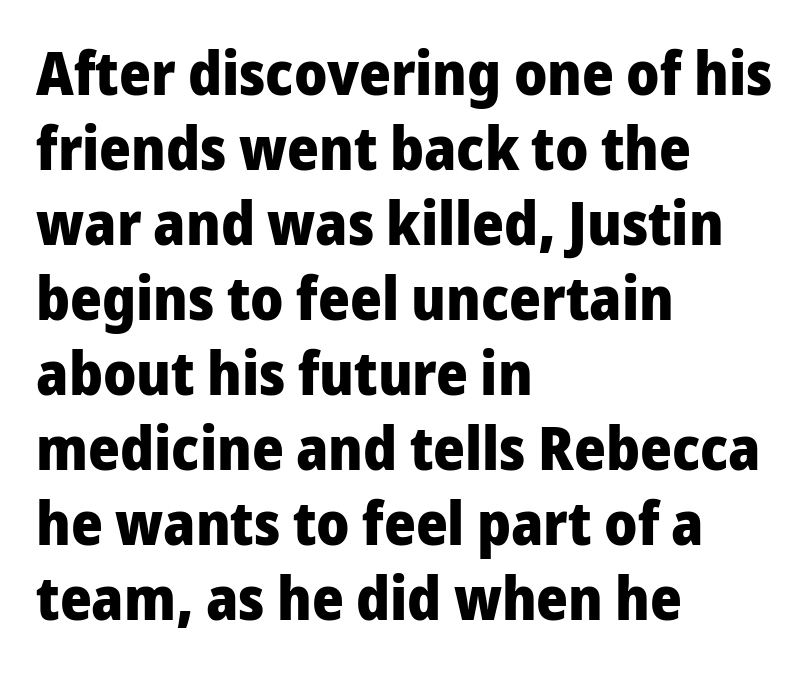
Every stem runs plumb, perpendicular to the baseline. The foot of each line stays bare and open. The lines in this sample share a left origin and differ only in where they stop. The characters look thick and weighty, a clear bold.
